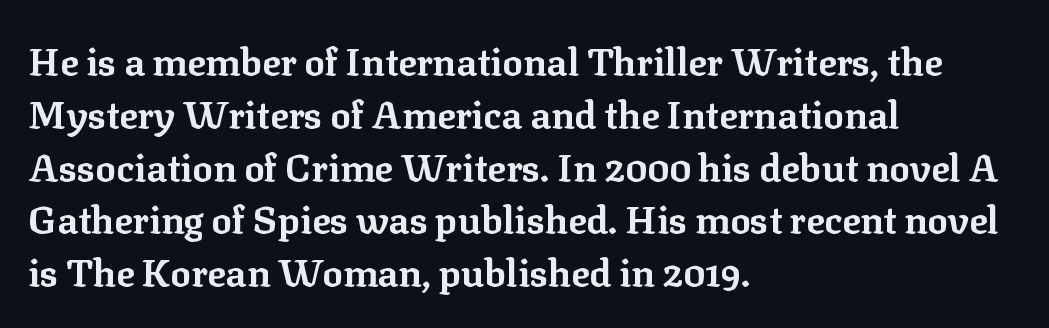
What weight is shown? A full bold with thick strokes. These lines are rendered in a variable-pitch font. The ragged edge is on the right, which tells us the setting is flush left. Caption: standard tracking, unaltered. The foot of each line stays bare and open.
